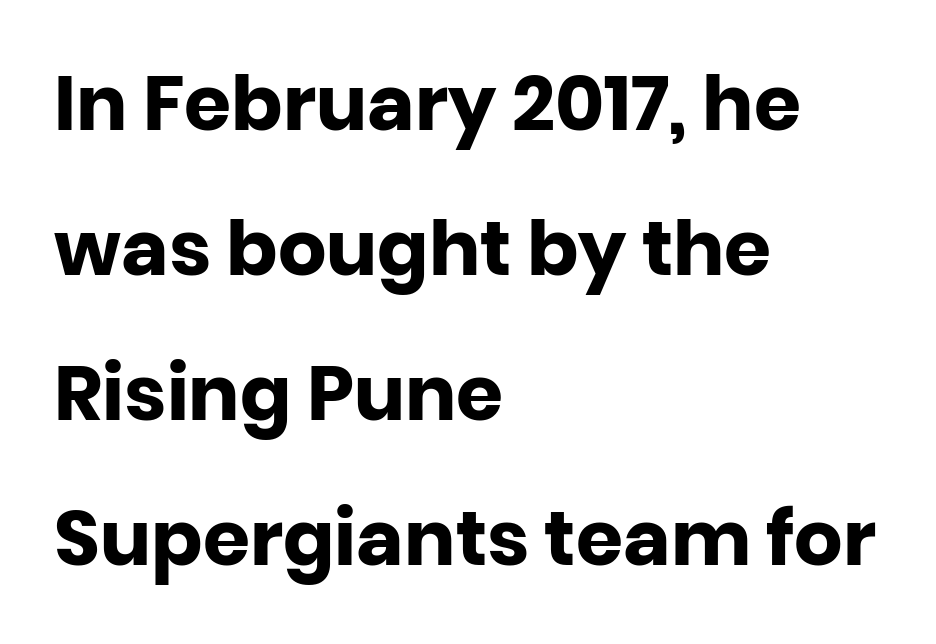
The vertical gap from one line to the next is large. To sum up the face: it is a sans, with no serifs. The zone under the glyphs is completely vacant. Characters remain perfectly vertical along every line. These words are printed bold, with thick strokes throughout. The horizontal fit of the characters is conventional and even.
